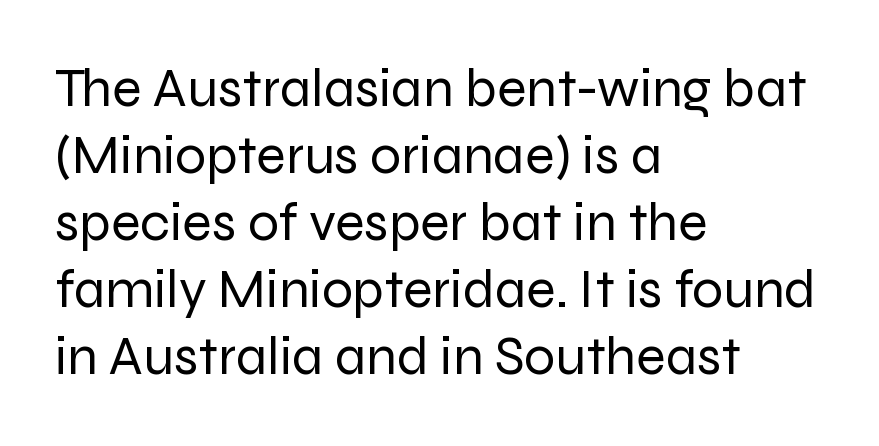
Stems here are at most as thick as an everyday book face. Vertical strokes here are truly vertical. The rendering anchors every line to the left-hand side. The characters display no serif detailing; their extremities are plain. A bare baseline throughout the passage. Each letter keeps its own natural width here, so spacing adapts to shape.
